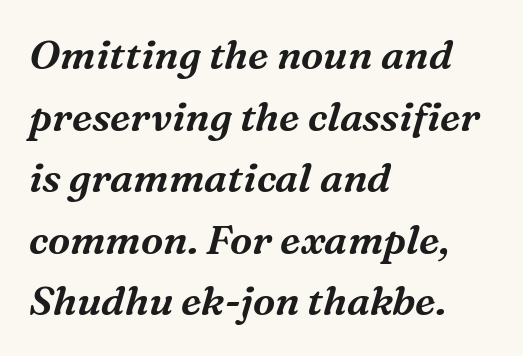
{"serif": "yes", "italic": "yes", "lean": "right", "slant_degrees": 16, "width": "normal", "stroke_contrast": "medium", "x_height": "medium", "monospaced": "no", "underline": "no", "align": "left", "line_spacing": "normal", "line_spacing_ratio": 1.54, "letter_spacing": "normal", "letter_spacing_em": 0.0, "glyph_px": 40}
